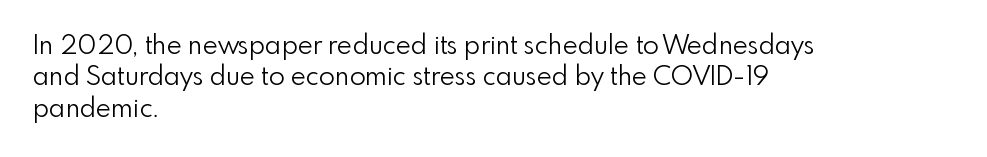
Q: Is the text bold? A: No.
Q: Is the text italic (slanted)? A: No, it is upright.
Q: Is the text underlined? A: No.
Q: How is the paragraph aligned? A: Left-aligned.
Q: Is the spacing between letters normal or unusually wide? A: Normal.
